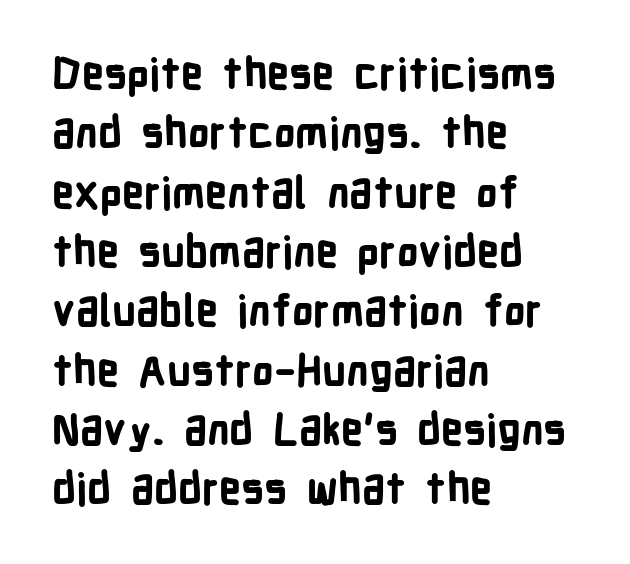
Q: Is the text bold? A: Yes.
Q: Is the text italic (slanted)? A: No, it is upright.
Q: Is the typeface a serif or a sans-serif typeface? A: Sans-serif.
Q: Is the text underlined? A: No.
Q: How is the paragraph aligned? A: Left-aligned.
Q: Is the spacing between letters normal or unusually wide? A: Normal.
Q: Is the spacing between lines tight, normal or loose? A: Normal.
Q: Width (condensed, normal, or wide)? A: Condensed.
Q: Stroke contrast? A: Low.
Q: x-height? A: Medium.
Q: Monospaced? A: No.
